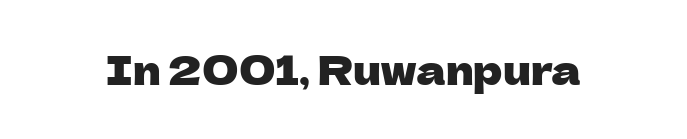
Q: Is the text italic (slanted)? A: No, it is upright.
Q: Is the typeface a serif or a sans-serif typeface? A: Sans-serif.
Q: Is the text underlined? A: No.
Q: Is the spacing between letters normal or unusually wide? A: Normal.
Q: Width (condensed, normal, or wide)? A: Normal.
Q: Stroke contrast? A: Low.
Q: x-height? A: Medium.
Q: Monospaced? A: No.
